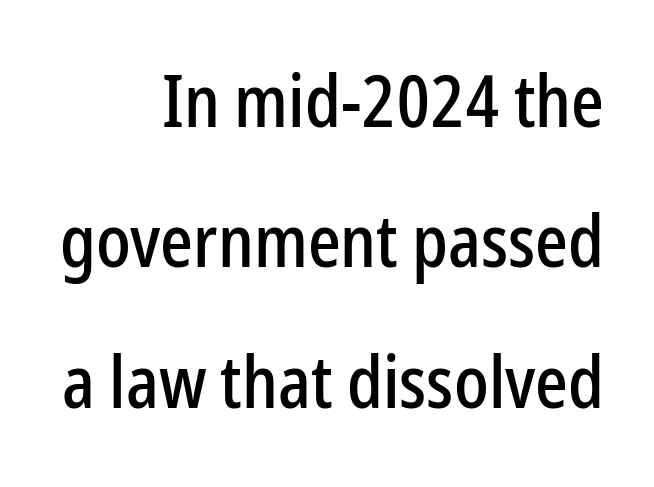
Interline gaps are noticeably wide in this sample. The rendering anchors every line to the right-hand side. Varying glyph widths throughout — classic text-font behaviour. Examine the stroke ends and you'll find no serifs. Standard letterfit; no display-style spreading of the glyphs. No italicization has been applied; the sample stays upright.
